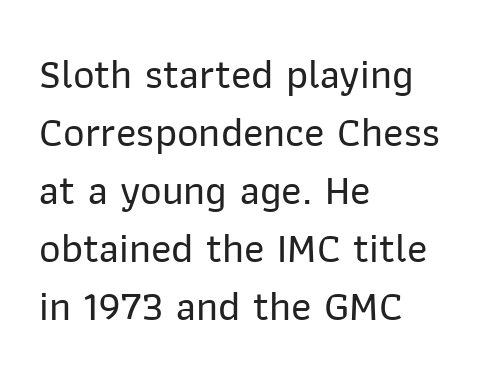
Q: Is the text italic (slanted)? A: No, it is upright.
Q: Is the typeface a serif or a sans-serif typeface? A: Sans-serif.
Q: Is the text underlined? A: No.
Q: How is the paragraph aligned? A: Left-aligned.
Q: Is the spacing between letters normal or unusually wide? A: Normal.
Q: Is the spacing between lines tight, normal or loose? A: Normal.
Q: Width (condensed, normal, or wide)? A: Normal.
Q: Stroke contrast? A: Low.
Q: x-height? A: Medium.
Q: Monospaced? A: No.
